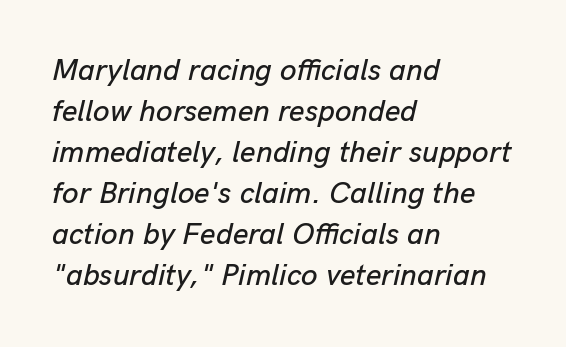
Q: Is the text italic (slanted)? A: Yes, it leans right by about 13 degrees.
Q: Is the text underlined? A: No.
Q: How is the paragraph aligned? A: Left-aligned.
Q: Is the spacing between letters normal or unusually wide? A: Normal.
Q: Is the spacing between lines tight, normal or loose? A: Normal.
Q: Width (condensed, normal, or wide)? A: Normal.
Q: Stroke contrast? A: Low.
Q: x-height? A: Medium.
Q: Monospaced? A: No.
